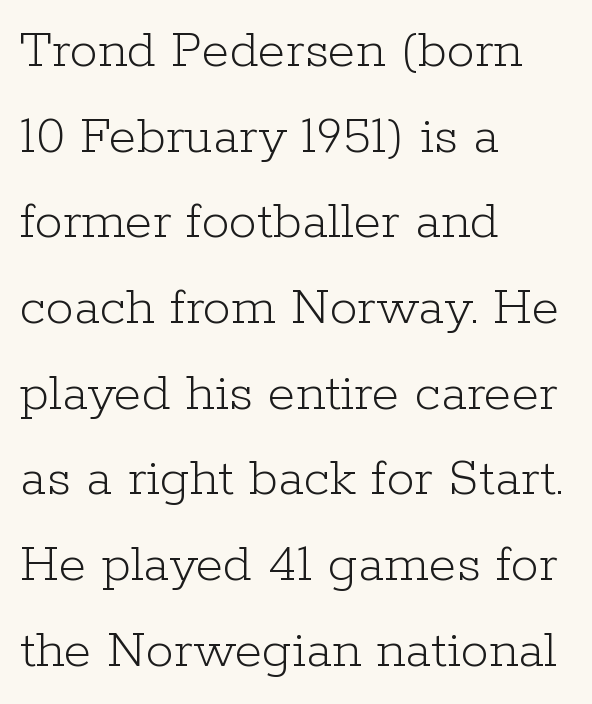
The lines in this sample share a left origin and differ only in where they stop. Descenders are the only things crossing below the line. The letterforms sit at book weight or below. The space between consecutive lines is moderate. Note the varied advance widths — an 'i' is clearly narrower than an 'm'. The horizontal fit of the characters is conventional and even.
